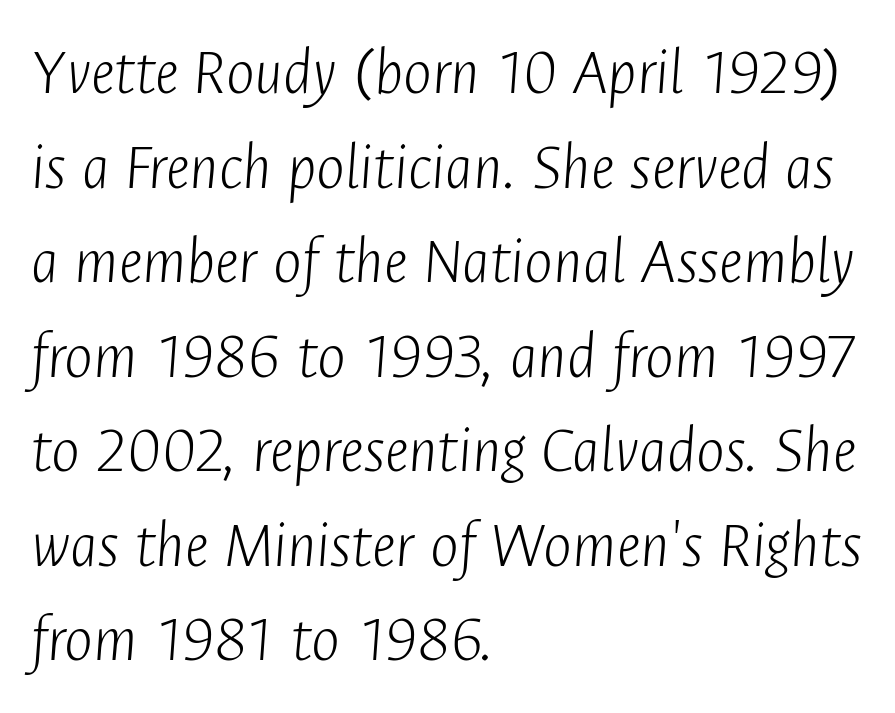
Q: Is the text bold? A: No.
Q: Is the text italic (slanted)? A: Yes, it leans right by about 4 degrees.
Q: Is the text underlined? A: No.
Q: How is the paragraph aligned? A: Left-aligned.
Q: Is the spacing between letters normal or unusually wide? A: Normal.
Q: Is the spacing between lines tight, normal or loose? A: Normal.
Q: Width (condensed, normal, or wide)? A: Condensed.
Q: Stroke contrast? A: Low.
Q: x-height? A: Medium.
Q: Monospaced? A: No.
